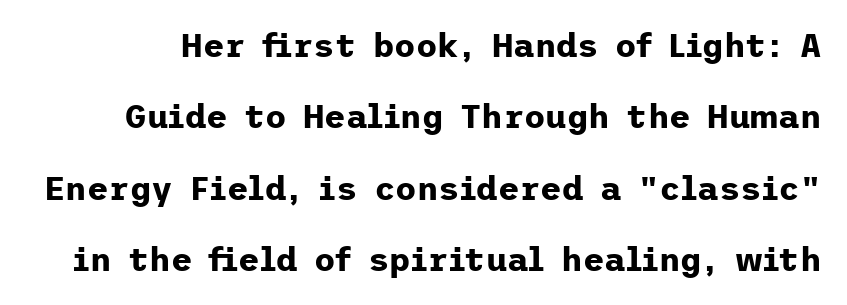
Quick note: underline off. A typesetter would call this zero additional tracking. Airy leading. The characters display no serif detailing; their extremities are plain. Nope, not italic — everything's standing straight. Students, this is bold: see how much ink each stroke carries.
